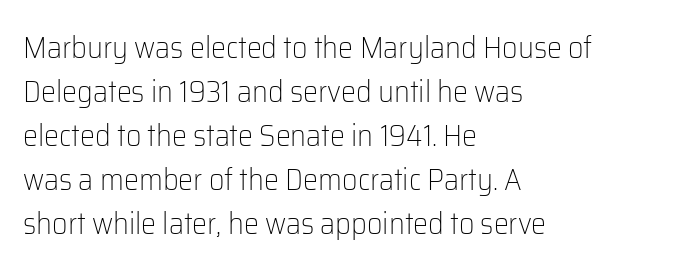
The image shows 30 px light sans-serif type, upright; set left-aligned, normal line spacing (1.47x), normal letter spacing, not underlined; low stroke contrast and a medium x-height.
